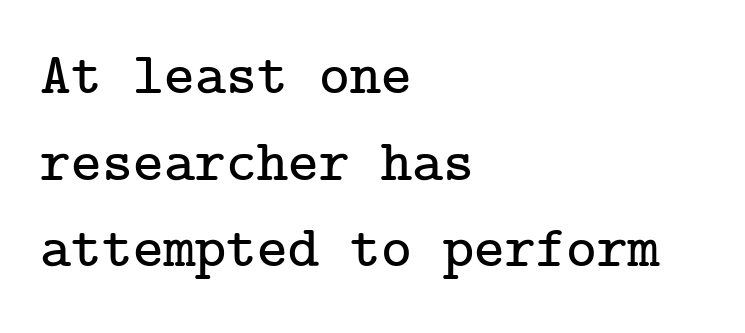
{"serif": "yes", "italic": "no", "width": "normal", "stroke_contrast": "low", "x_height": "medium", "underline": "no", "align": "left", "line_spacing": "normal", "line_spacing_ratio": 1.47, "letter_spacing": "normal", "letter_spacing_em": 0.0, "glyph_px": 59}
